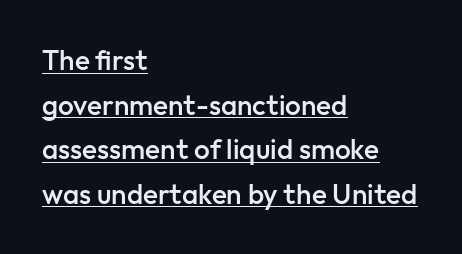
The image shows 28 px semibold sans-serif type, upright; set left-aligned, normal line spacing (1.59x), normal letter spacing, underlined; low stroke contrast and a medium x-height.
